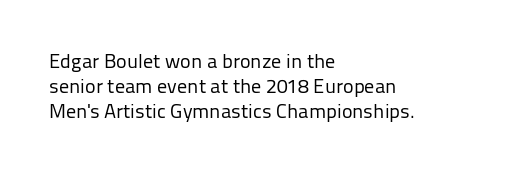
Q: Is the text bold? A: No.
Q: Is the text italic (slanted)? A: No, it is upright.
Q: Is the text underlined? A: No.
Q: How is the paragraph aligned? A: Left-aligned.
Q: Is the spacing between letters normal or unusually wide? A: Normal.
Q: Is the spacing between lines tight, normal or loose? A: Normal.
